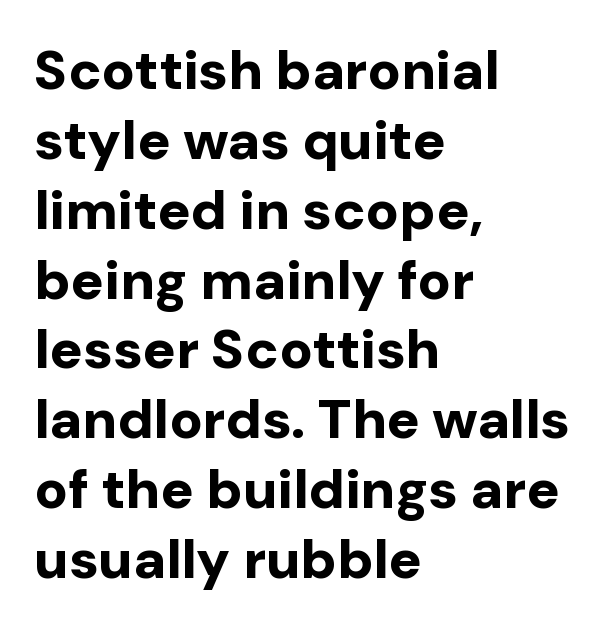
The image shows 55 px bold sans-serif type, upright; set left-aligned, normal line spacing (1.27x), normal letter spacing, not underlined; low stroke contrast and a medium x-height.
